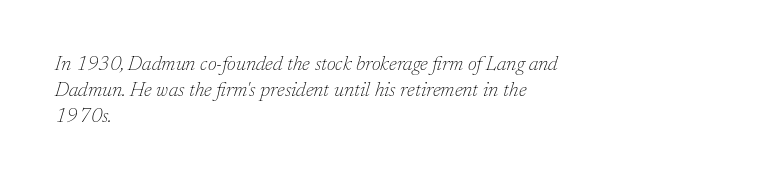
{"italic": "yes", "lean": "right", "slant_degrees": 17, "bold": "no", "underline": "no", "align": "left", "line_spacing": "normal", "line_spacing_ratio": 1.3, "letter_spacing": "normal", "letter_spacing_em": 0.0, "glyph_px": 20}
